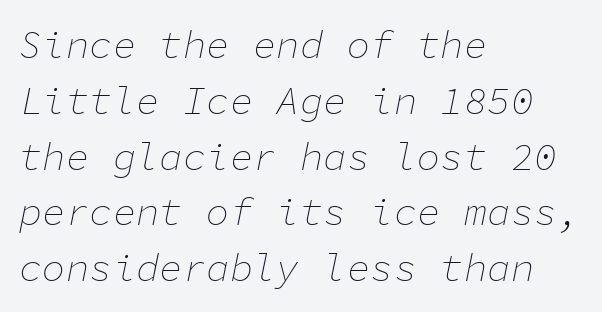
Q: Is the text bold? A: No.
Q: Is the text italic (slanted)? A: Yes, it leans right by about 11 degrees.
Q: Is the text underlined? A: No.
Q: How is the paragraph aligned? A: Left-aligned.
Q: Is the spacing between letters normal or unusually wide? A: Normal.
Q: Is the spacing between lines tight, normal or loose? A: Normal.
Q: Width (condensed, normal, or wide)? A: Normal.
Q: Stroke contrast? A: Low.
Q: x-height? A: Medium.
Q: Monospaced? A: Yes.
